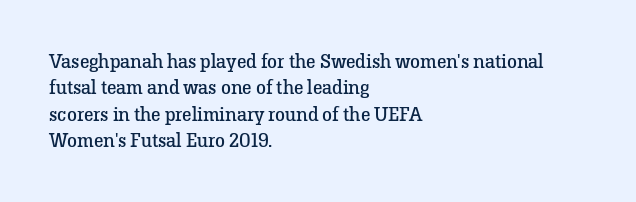
Characters remain perfectly vertical along every line. Rows of type keep a routine distance in the vertical direction. The face looks like a standard text weight, possibly lighter. Letter spacing: default. Each row of text sits above clean, open space.
